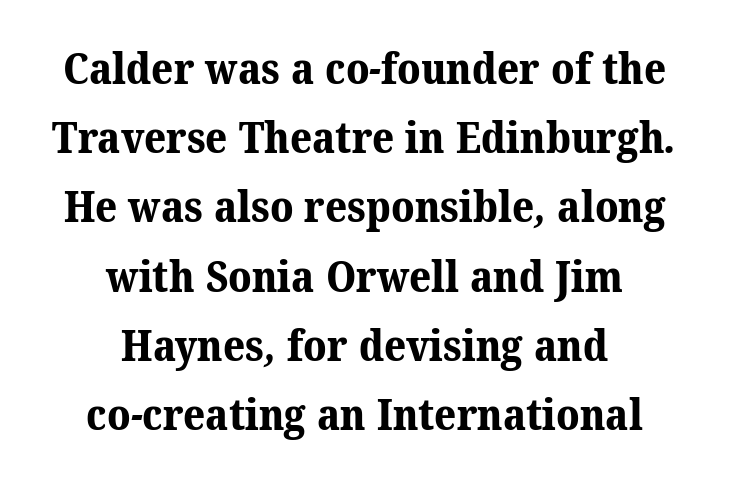
Q: Is the text bold? A: Yes.
Q: Is the typeface a serif or a sans-serif typeface? A: Serif.
Q: Is the text underlined? A: No.
Q: How is the paragraph aligned? A: Centered.
Q: Is the spacing between letters normal or unusually wide? A: Normal.
Q: Is the spacing between lines tight, normal or loose? A: Normal.
Q: Width (condensed, normal, or wide)? A: Normal.
Q: Stroke contrast? A: Medium.
Q: x-height? A: Medium.
Q: Monospaced? A: No.
